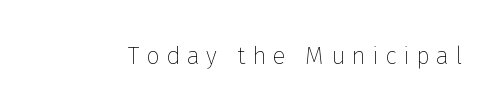
Each word looks stretched out because of the extra space between its letters. Each stroke keeps to a modest, everyday thickness or less. Is there any slant? The stems are plumb. Check the space under the baseline: it is left empty.
